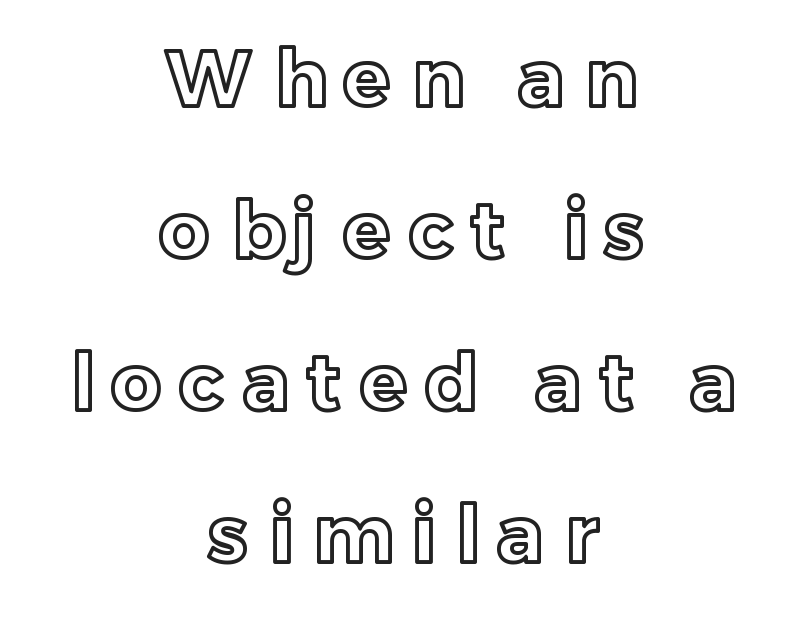
{"italic": "no", "width": "normal", "x_height": "medium", "monospaced": "no", "underline": "no", "align": "center", "line_spacing": "loose", "line_spacing_ratio": 1.95, "letter_spacing": "wide", "letter_spacing_em": 0.24, "glyph_px": 78}
